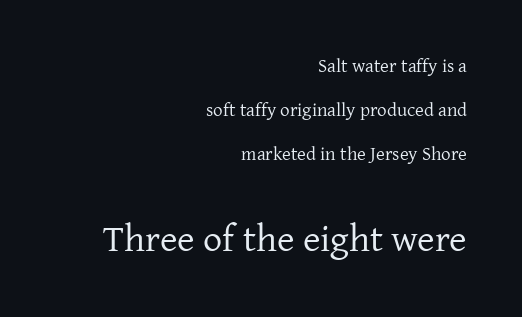
The image shows 38 px regular-weight serif type, upright; set right-aligned, loose line spacing (2.32x), normal letter spacing, not underlined; the second (bottom) block is 2.0x larger; low stroke contrast and a medium x-height.
